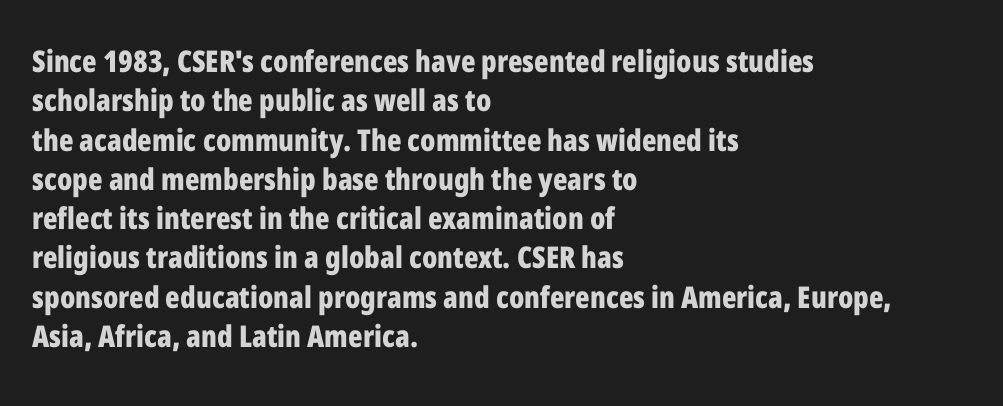
Q: Is the text bold? A: Yes.
Q: Is the text italic (slanted)? A: No, it is upright.
Q: Is the typeface a serif or a sans-serif typeface? A: Sans-serif.
Q: Is the text underlined? A: No.
Q: How is the paragraph aligned? A: Left-aligned.
Q: Is the spacing between letters normal or unusually wide? A: Normal.
Q: Is the spacing between lines tight, normal or loose? A: Normal.
Q: Width (condensed, normal, or wide)? A: Condensed.
Q: Stroke contrast? A: Low.
Q: x-height? A: Medium.
Q: Monospaced? A: No.
